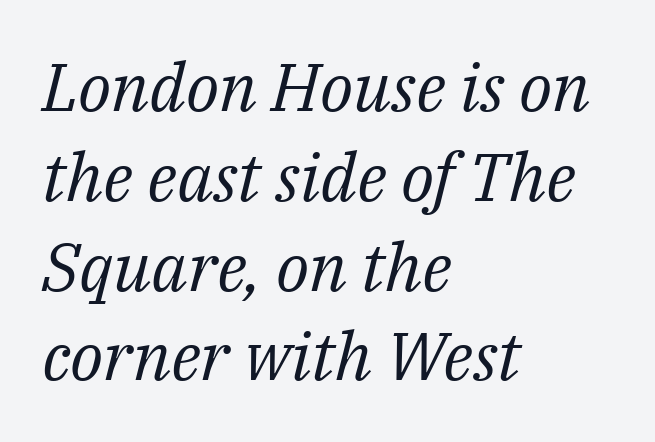
The image shows 67 px regular-weight serif type, italic (leaning right); set left-aligned, normal line spacing (1.34x), normal letter spacing, not underlined; medium stroke contrast and a medium x-height.
